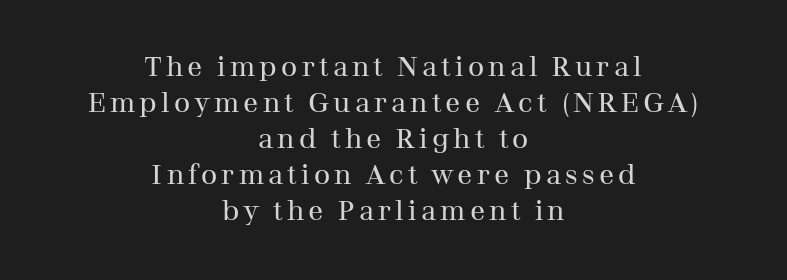
{"serif": "yes", "italic": "no", "bold": "no", "weight": "regular", "width": "normal", "stroke_contrast": "medium", "x_height": "medium", "monospaced": "no", "underline": "no", "align": "center", "line_spacing": "normal", "line_spacing_ratio": 1.29, "glyph_px": 28}
